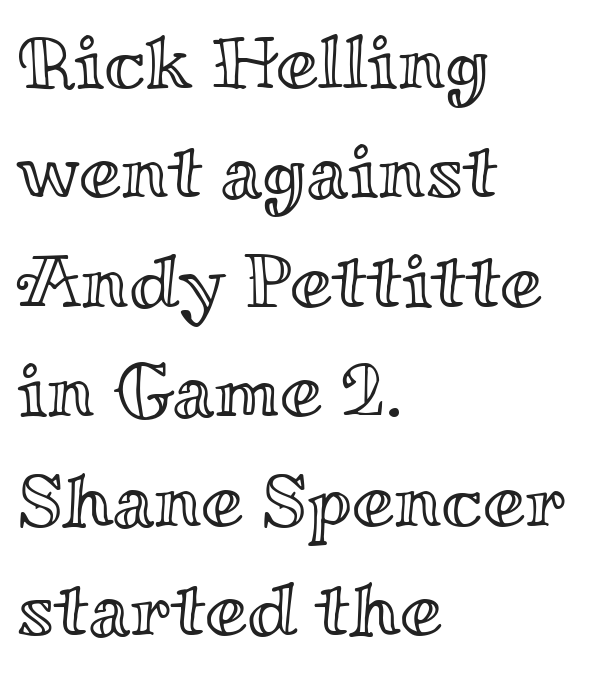
Is this a fixed-width face? No — the glyphs have proportional, varying widths. Baseline-to-baseline distance is the conventional proportion of letter height. Designer's note — italics off, roman on. Short and long lines alike share a common starting point at left. This rendering features lettering with no underline.
